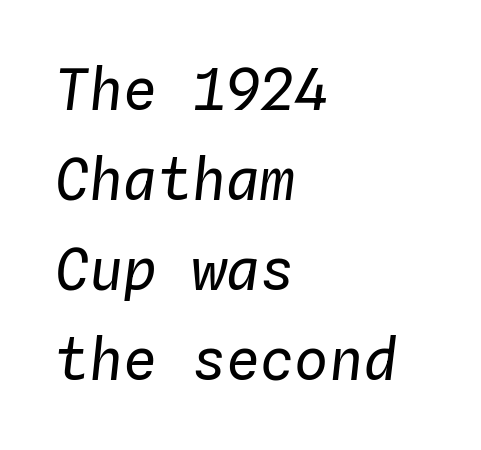
{"italic": "yes", "lean": "right", "slant_degrees": 4, "bold": "no", "weight": "regular", "width": "normal", "stroke_contrast": "low", "x_height": "medium", "monospaced": "yes", "underline": "no", "align": "left", "line_spacing": "normal", "line_spacing_ratio": 1.58, "letter_spacing": "normal", "letter_spacing_em": 0.0, "glyph_px": 57}
